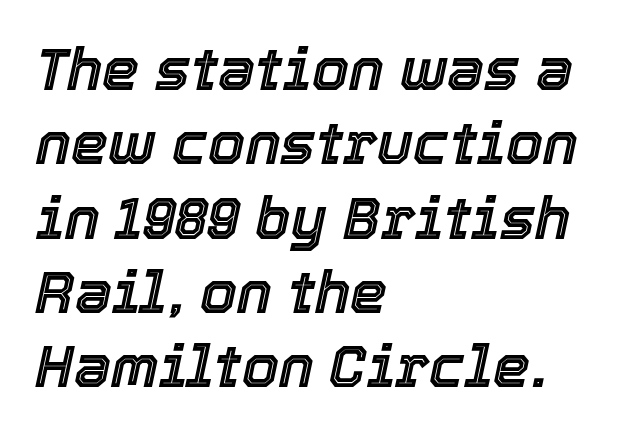
Teacher's note: observe the even left margin — that is flush-left alignment. This sample uses an oblique cut, with every glyph tilted off the vertical. The space beneath each line is pristine and unruled. The lines sit at an ordinary, default distance from one another. A typesetter would call this proportional, since set widths differ per character.
